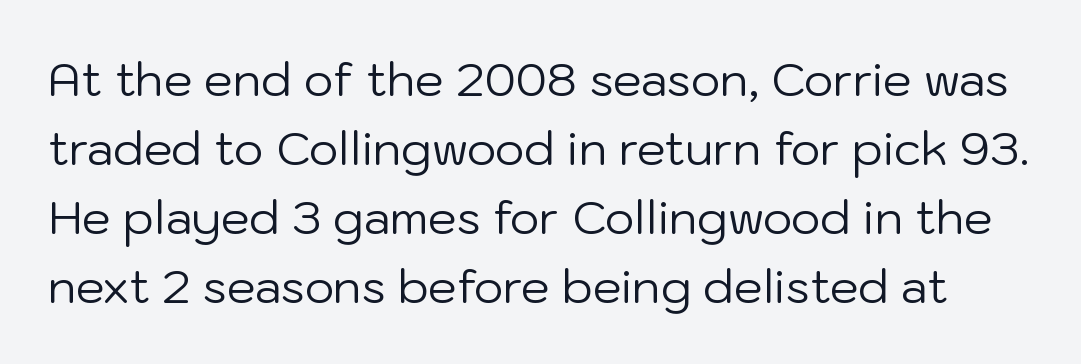
Descenders hang freely into open space. Compared with a typical body face, this is equally light or lighter still. Posture: vertical. This is sans-serif lettering, the kind often seen on screens and signage.
